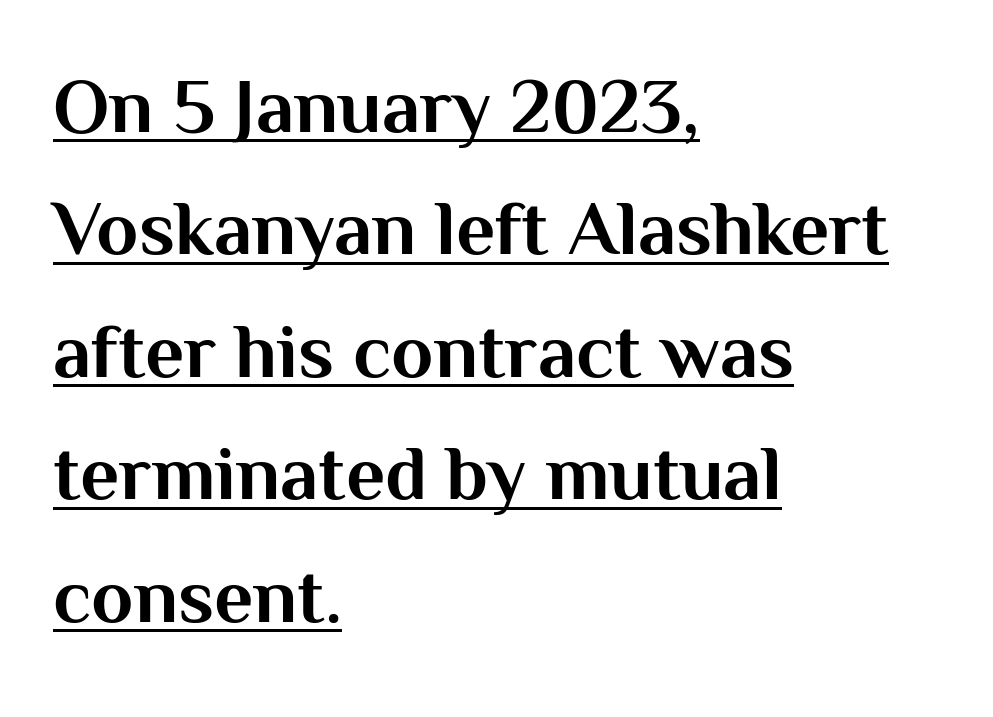
{"serif": "no", "italic": "no", "bold": "yes", "weight": "bold", "width": "normal", "stroke_contrast": "medium", "x_height": "medium", "monospaced": "no", "underline": "yes", "align": "left", "line_spacing": "normal", "line_spacing_ratio": 1.59, "letter_spacing": "normal", "letter_spacing_em": 0.0, "glyph_px": 77}
